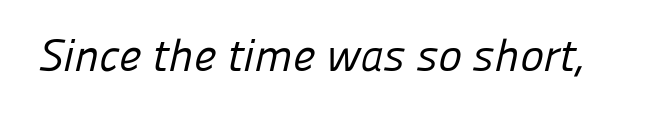
The image shows 45 px regular-weight sans-serif type; set normal letter spacing, not underlined; low stroke contrast and a medium x-height.
